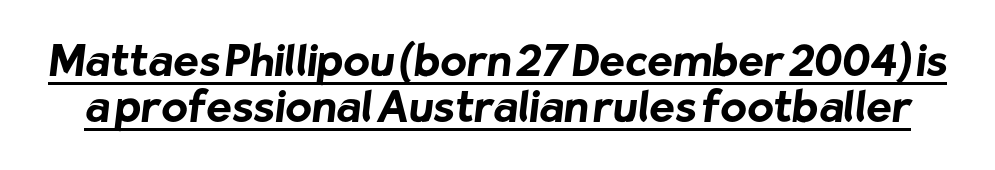
{"serif": "no", "bold": "yes", "weight": "bold", "width": "normal", "stroke_contrast": "low", "x_height": "medium", "monospaced": "no", "underline": "yes", "line_spacing": "tight", "line_spacing_ratio": 1.06, "letter_spacing": "normal", "letter_spacing_em": 0.0, "glyph_px": 43}
